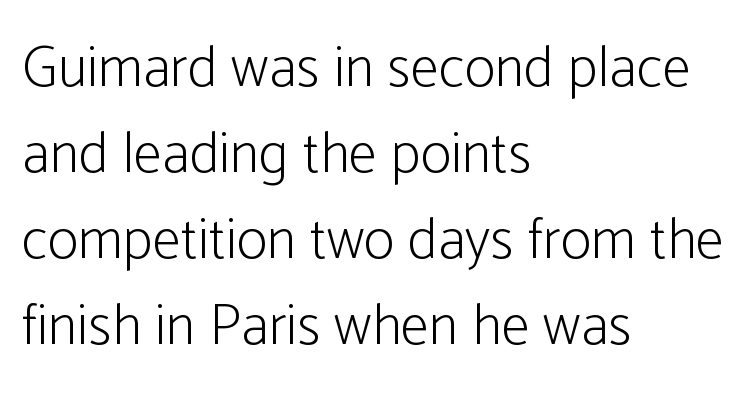
Q: Is the text bold? A: No.
Q: Is the text italic (slanted)? A: No, it is upright.
Q: Is the typeface a serif or a sans-serif typeface? A: Sans-serif.
Q: Is the text underlined? A: No.
Q: How is the paragraph aligned? A: Left-aligned.
Q: Is the spacing between letters normal or unusually wide? A: Normal.
Q: Is the spacing between lines tight, normal or loose? A: Normal.
Q: Width (condensed, normal, or wide)? A: Condensed.
Q: Stroke contrast? A: Low.
Q: x-height? A: Medium.
Q: Monospaced? A: No.
